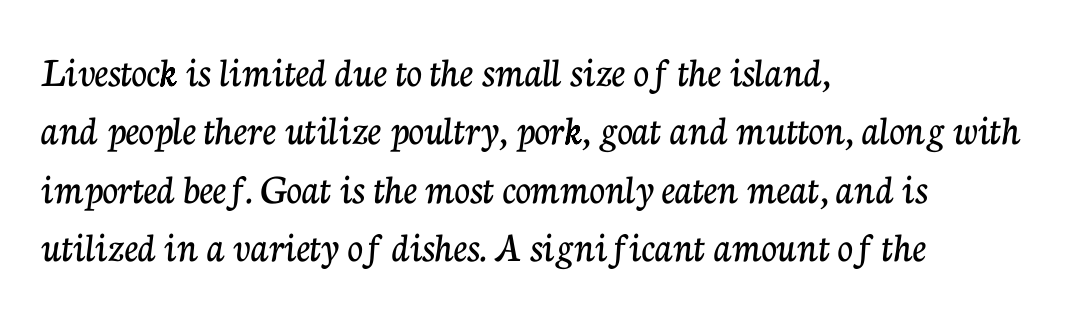
Honestly, the letter spacing is just normal — you wouldn't notice it. Evenly set lines give the paragraph a standard silhouette. Unlike a clean sans, this face finishes its strokes with serifs. Unmarked baselines from the first word to the last. Each line starts at the same left margin while the right side varies.
